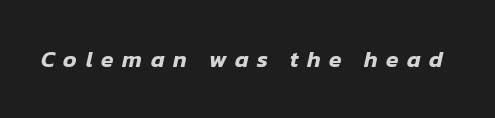
There is plenty of visible air inserted between adjacent glyphs. The passage shown leans; its letterforms are oblique. No word sits above an underline.
